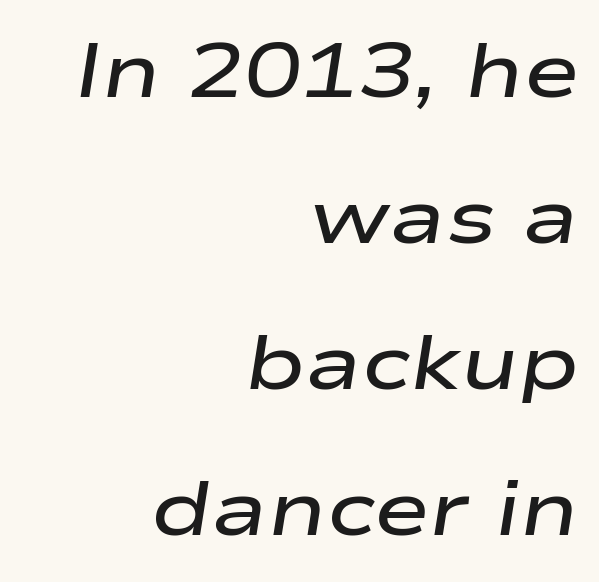
The image shows 76 px semibold, wide type, italic (leaning right); set right-aligned, loose line spacing (1.92x), normal letter spacing, not underlined; low stroke contrast and a medium x-height.
